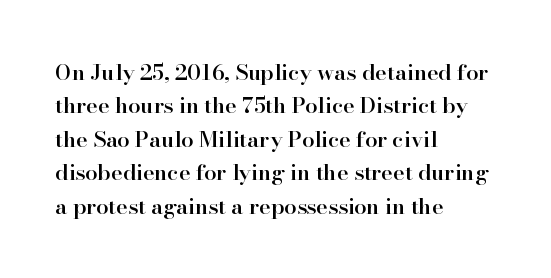
{"italic": "no", "bold": "semi", "underline": "no", "align": "left", "line_spacing": "normal", "line_spacing_ratio": 1.52, "letter_spacing": "normal", "letter_spacing_em": 0.0, "glyph_px": 22}
